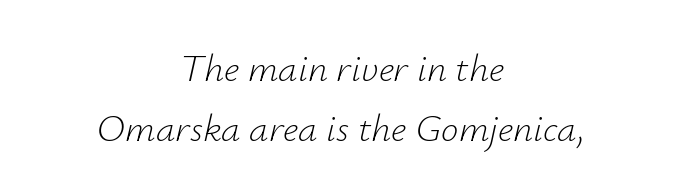
{"italic": "yes", "lean": "right", "slant_degrees": 12, "bold": "no", "weight": "light", "width": "normal", "stroke_contrast": "low", "x_height": "small", "monospaced": "no", "underline": "no", "align": "center", "line_spacing": "normal", "line_spacing_ratio": 1.54, "letter_spacing": "normal", "letter_spacing_em": 0.0, "glyph_px": 39}
